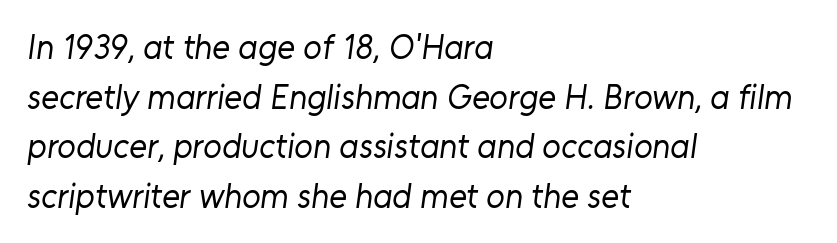
{"serif": "no", "bold": "no", "weight": "regular", "width": "normal", "stroke_contrast": "low", "x_height": "medium", "monospaced": "no", "underline": "no", "align": "left", "line_spacing": "normal", "line_spacing_ratio": 1.46, "letter_spacing": "normal", "letter_spacing_em": 0.0, "glyph_px": 34}
